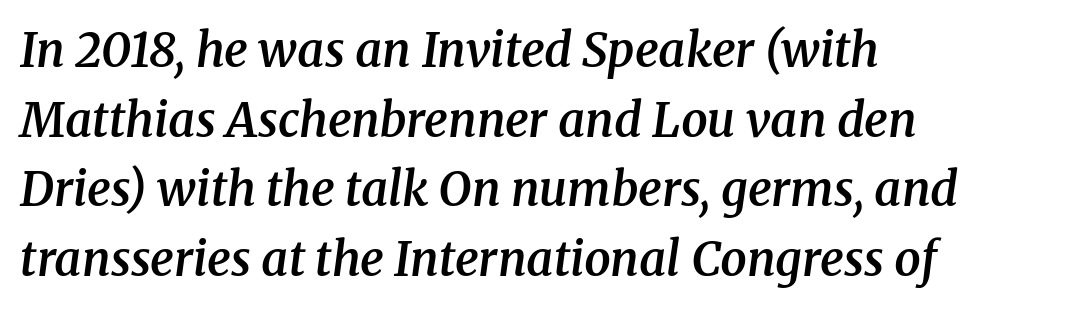
The image shows 47 px semibold serif type, italic (leaning right); set left-aligned, normal line spacing (1.48x), normal letter spacing, not underlined; medium stroke contrast and a medium x-height.
